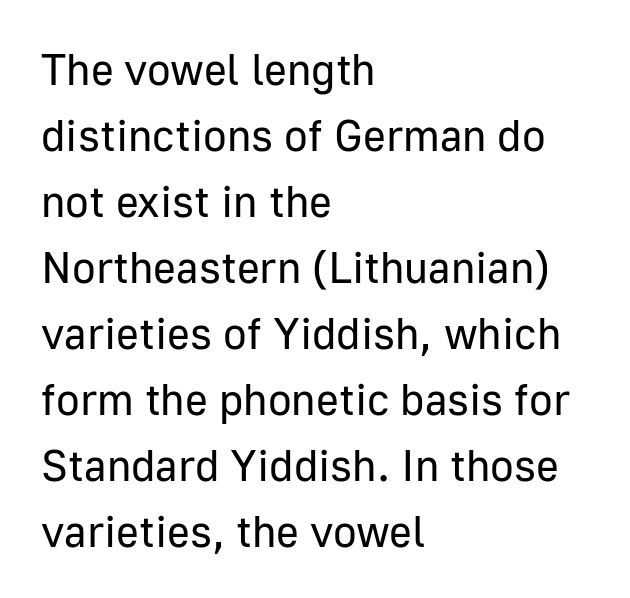
Q: Is the text bold? A: No.
Q: Is the text italic (slanted)? A: No, it is upright.
Q: Is the typeface a serif or a sans-serif typeface? A: Sans-serif.
Q: Is the text underlined? A: No.
Q: How is the paragraph aligned? A: Left-aligned.
Q: Is the spacing between letters normal or unusually wide? A: Normal.
Q: Is the spacing between lines tight, normal or loose? A: Normal.
Q: Width (condensed, normal, or wide)? A: Normal.
Q: Stroke contrast? A: Low.
Q: x-height? A: Medium.
Q: Monospaced? A: No.
